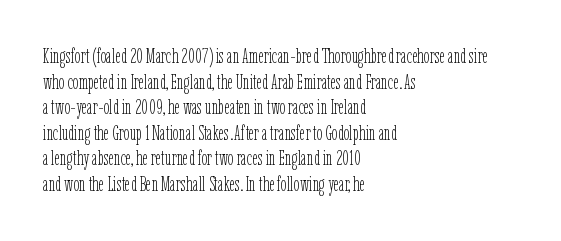
Q: Is the text bold? A: No.
Q: Is the text italic (slanted)? A: No, it is upright.
Q: Is the text underlined? A: No.
Q: How is the paragraph aligned? A: Left-aligned.
Q: Is the spacing between letters normal or unusually wide? A: Normal.
